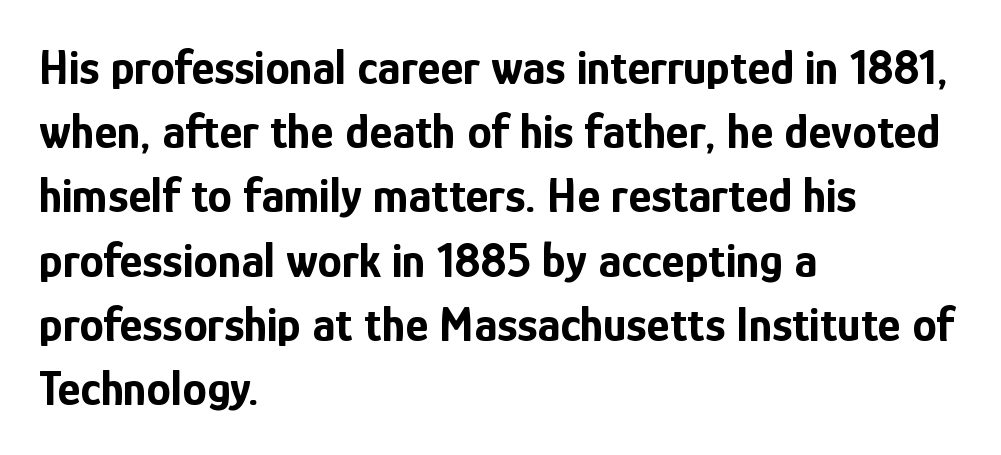
Q: Is the text bold? A: Yes.
Q: Is the text italic (slanted)? A: No, it is upright.
Q: Is the typeface a serif or a sans-serif typeface? A: Sans-serif.
Q: Is the text underlined? A: No.
Q: How is the paragraph aligned? A: Left-aligned.
Q: Is the spacing between letters normal or unusually wide? A: Normal.
Q: Is the spacing between lines tight, normal or loose? A: Normal.
Q: Width (condensed, normal, or wide)? A: Condensed.
Q: Stroke contrast? A: Low.
Q: x-height? A: Medium.
Q: Monospaced? A: No.
